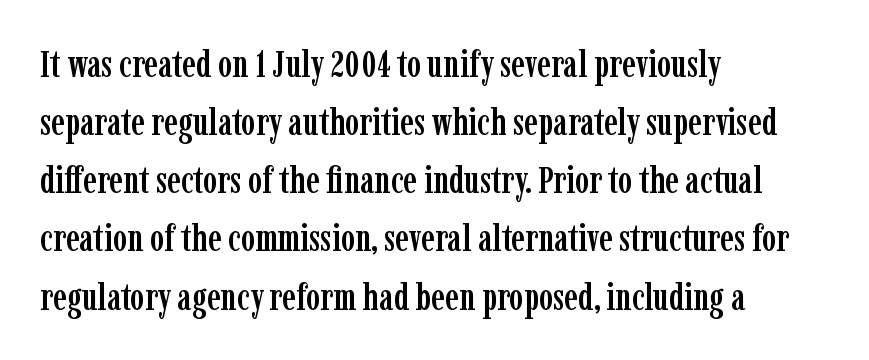
The image shows 38 px condensed serif type, upright; set left-aligned, normal line spacing (1.53x), normal letter spacing, not underlined; low stroke contrast and a medium x-height.
